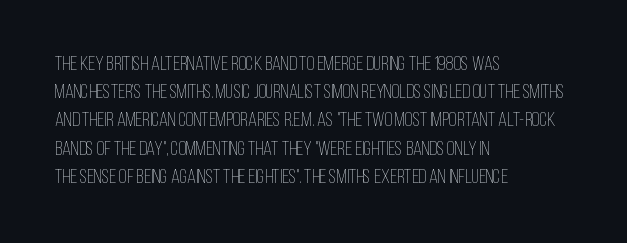
{"italic": "no", "bold": "no", "underline": "no", "align": "left", "line_spacing": "normal", "line_spacing_ratio": 1.41, "letter_spacing": "normal", "letter_spacing_em": 0.0, "glyph_px": 20}
